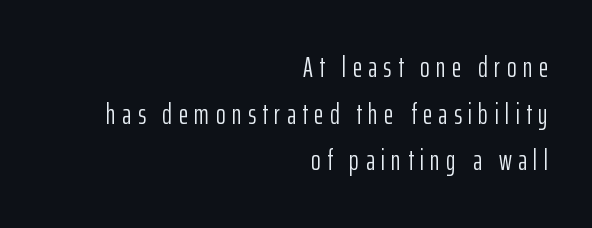
Visually the block forms a straight wall on the right and a jagged coastline on the left. The typesetting does not lean heavy: it is not bold. The face used here is a sans, in the tradition of grotesques and geometrics. One glance says typical: line gaps are just what's usual. Posture: vertical.
